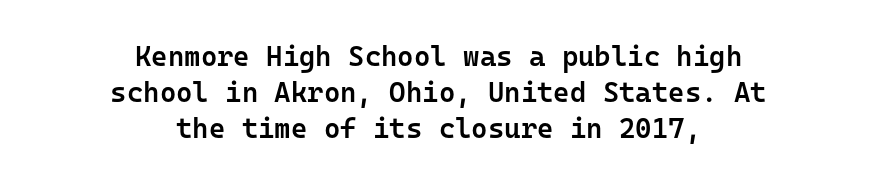
The image shows 28 px semibold sans-serif type, upright, monospaced; set centered, normal line spacing (1.29x), normal letter spacing, not underlined; low stroke contrast and a medium x-height.
